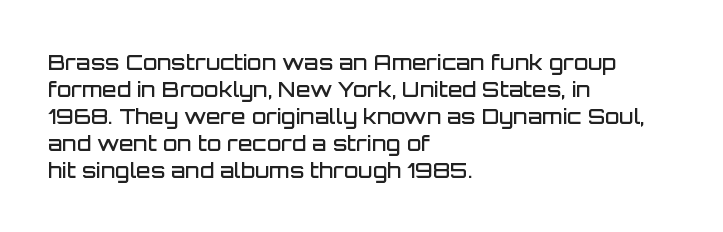
The image shows 21 px text type, upright; set left-aligned, normal line spacing (1.28x), normal letter spacing, not underlined.
